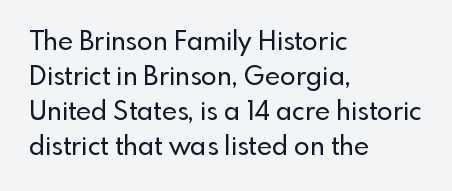
The letters stand straight up with perfectly vertical stems. Anything drawn beneath the words? Only blank space. Vertical spacing — default. Short note: letters normally spaced. Leftover space on each line is placed entirely after the last word.
